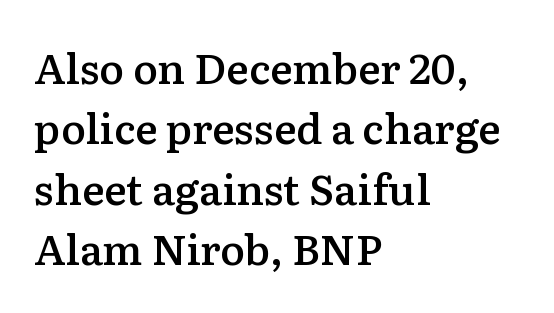
{"serif": "yes", "italic": "no", "bold": "semi", "weight": "semibold", "width": "normal", "stroke_contrast": "low", "x_height": "medium", "monospaced": "no", "underline": "no", "align": "left", "line_spacing": "normal", "line_spacing_ratio": 1.44, "letter_spacing": "normal", "letter_spacing_em": 0.0, "glyph_px": 42}
